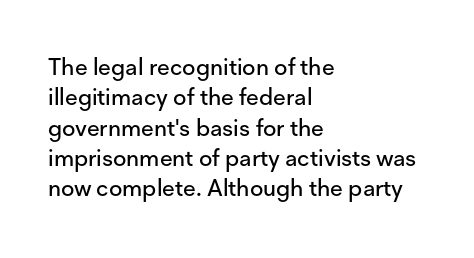
Q: Is the text italic (slanted)? A: No, it is upright.
Q: Is the text underlined? A: No.
Q: How is the paragraph aligned? A: Left-aligned.
Q: Is the spacing between letters normal or unusually wide? A: Normal.
Q: Is the spacing between lines tight, normal or loose? A: Normal.
